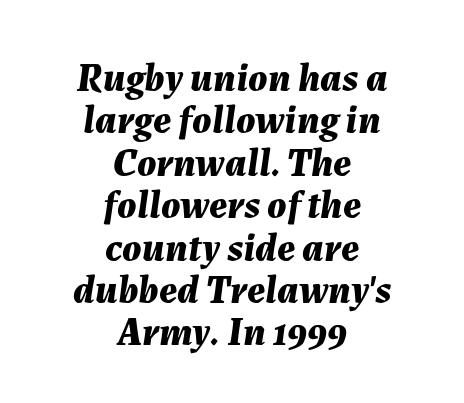
The image shows 40 px bold type, italic (leaning right); set centered, tight line spacing (1.06x), normal letter spacing, not underlined; medium stroke contrast and a medium x-height.
